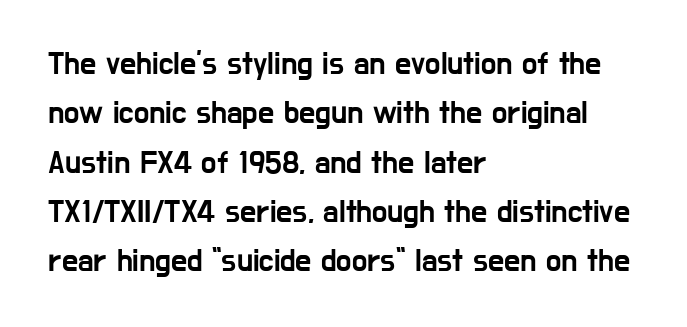
The image shows 32 px condensed sans-serif type, upright; set left-aligned, normal line spacing (1.54x), normal letter spacing, not underlined; low stroke contrast and a medium x-height.
